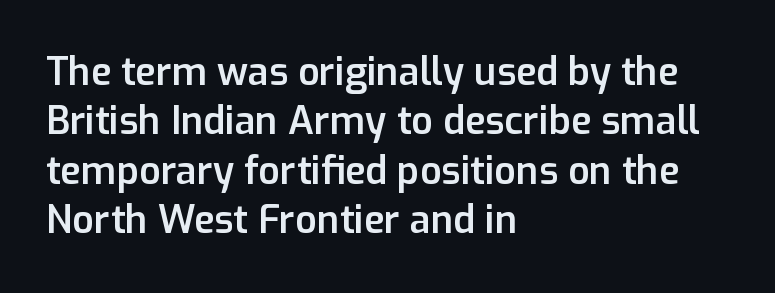
The image shows 38 px semibold sans-serif type, upright; set left-aligned, normal line spacing (1.3x), normal letter spacing, not underlined; low stroke contrast and a medium x-height.
